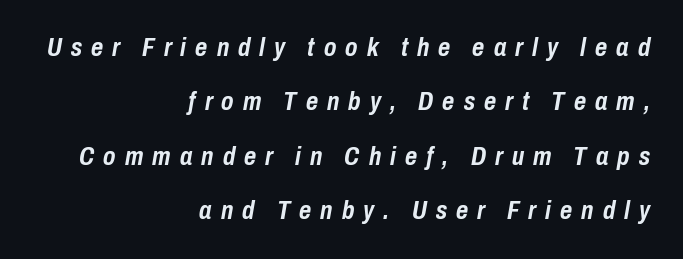
{"italic": "yes", "lean": "right", "slant_degrees": 10, "bold": "yes", "underline": "no", "align": "right", "line_spacing": "loose", "line_spacing_ratio": 2.09, "letter_spacing": "wide", "letter_spacing_em": 0.35, "glyph_px": 26}
